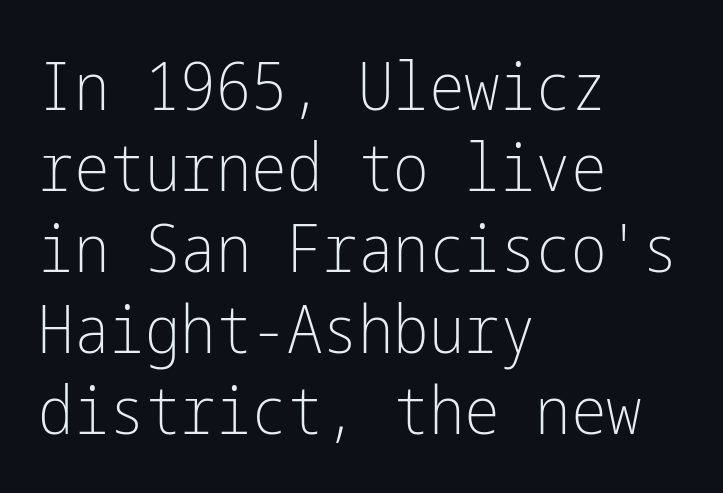
The image shows 67 px light, condensed sans-serif type, upright; set left-aligned, line spacing 1.21x, normal letter spacing, not underlined; low stroke contrast and a medium x-height.
